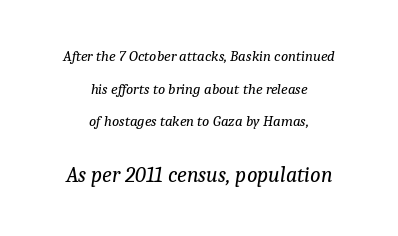
The image shows 22 px text type, italic (leaning right); set centered, loose line spacing (2.17x), normal letter spacing, not underlined; the second (bottom) block is 1.47x larger.
